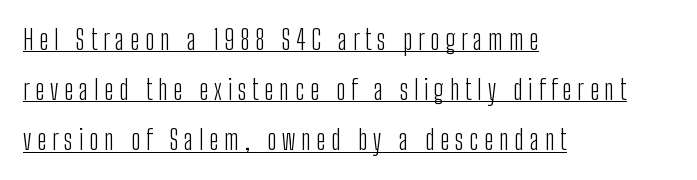
This rendering uses left alignment, leaving the right contour irregular. The tracking jumps out immediately: characters are airy and widely separated. Notice how a bar underscores the lettering throughout. The weight would be labelled regular, book, light, or lighter still. Posture: vertical.
